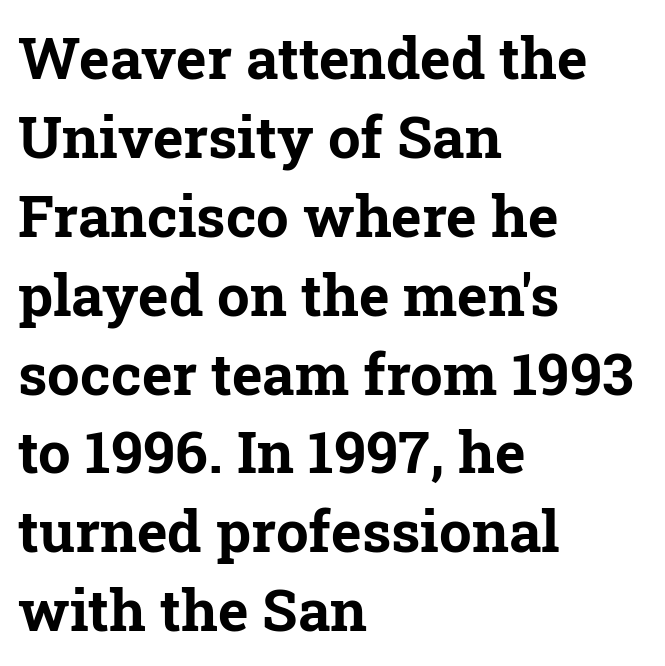
The gap between lines stays unmarked. Varying glyph widths throughout — classic text-font behaviour. Compared with typical paragraphs, the rows here are spaced about the same. Line starts are locked; line ends wander. The type family on display is of the serif kind. Vertical strokes here are truly vertical.
